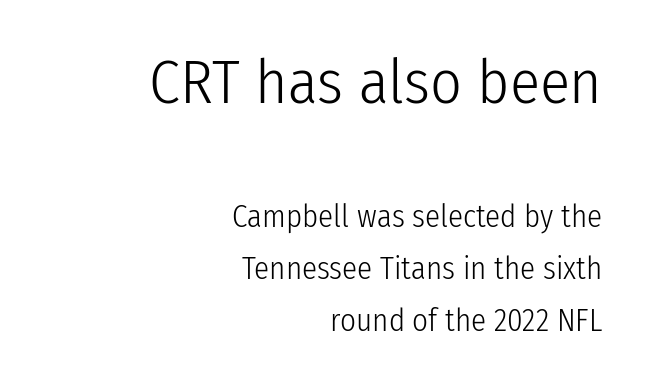
The image shows 62 px light, condensed sans-serif type, upright; set right-aligned, normal line spacing (1.67x), normal letter spacing, not underlined; the first (top) block is 2.0x larger; low stroke contrast and a medium x-height.
